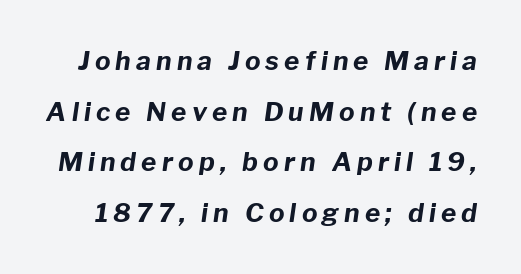
The image shows 26 px bold type, italic (leaning right); set loose line spacing (1.95x), unusually wide letter spacing (+0.2 em), not underlined.
